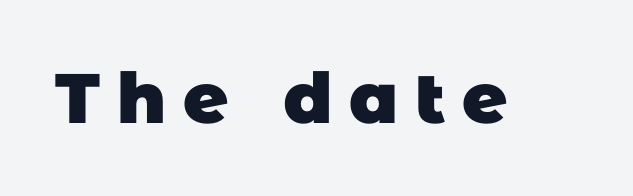
The image shows 70 px heavy sans-serif type; set unusually wide letter spacing (+0.24 em), not underlined; low stroke contrast and a large x-height.
